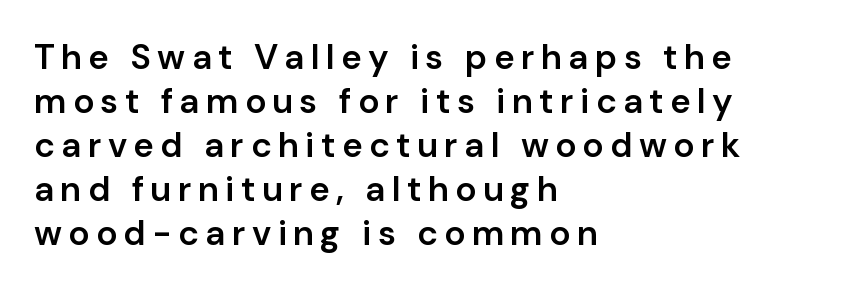
Type without underlining. Whoever set this chose a conventional vertical rhythm. Is the block centered? No — it sits flush against the left margin. This is sans-serif lettering, the kind often seen on screens and signage.
